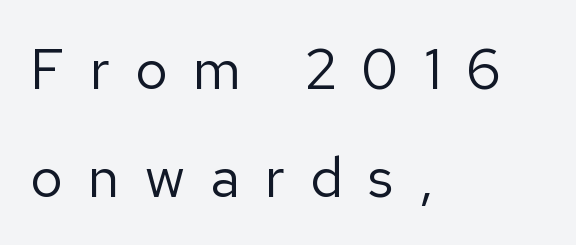
Is there any slant? The stems are plumb. Unmarked baselines from the first word to the last. The text block is weighted toward the left margin, trailing off unevenly rightward. Loose tracking; the words dissolve into strings of separated letters. These lines are rendered in a variable-pitch font.
